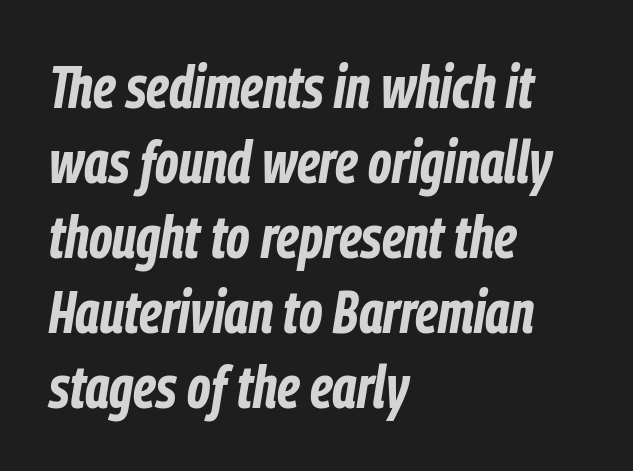
Visually the block forms a straight wall on the left and a jagged coastline on the right. Letter spacing: default. This is heavy type, rendered in bold. The face used here is proportionally spaced, like ordinary book or web type. The block of text has a typical density, with ordinary space between rows.
